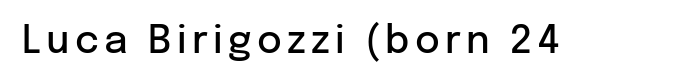
The image shows 38 px semibold sans-serif type, upright; set not underlined; low stroke contrast and a medium x-height.
